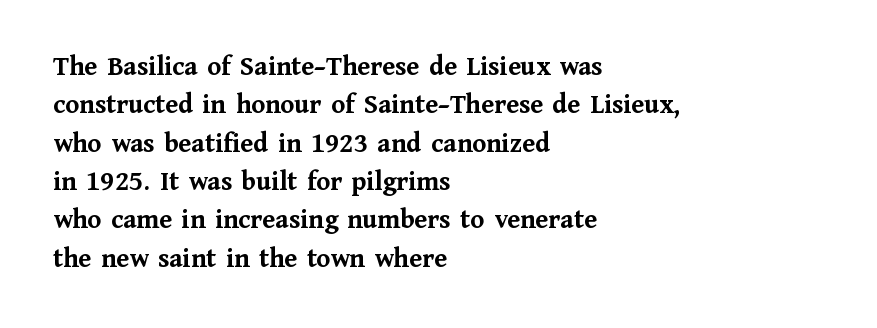
Q: Is the text bold? A: Yes.
Q: Is the text italic (slanted)? A: No, it is upright.
Q: Is the typeface a serif or a sans-serif typeface? A: Serif.
Q: Is the text underlined? A: No.
Q: How is the paragraph aligned? A: Left-aligned.
Q: Is the spacing between letters normal or unusually wide? A: Normal.
Q: Is the spacing between lines tight, normal or loose? A: Normal.
Q: Width (condensed, normal, or wide)? A: Normal.
Q: Stroke contrast? A: Medium.
Q: x-height? A: Medium.
Q: Monospaced? A: No.
